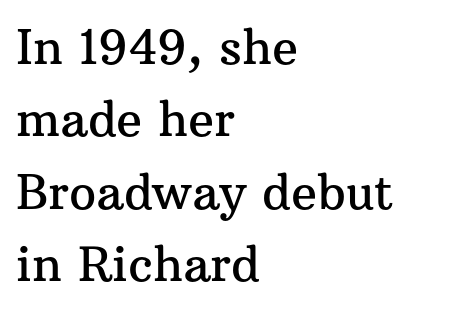
The foot of each line stays bare and open. Does the copy run flush right? No — it runs flush left. Students, observe: this is what conventionally led text looks like. A typesetter would call this proportional, since set widths differ per character.
